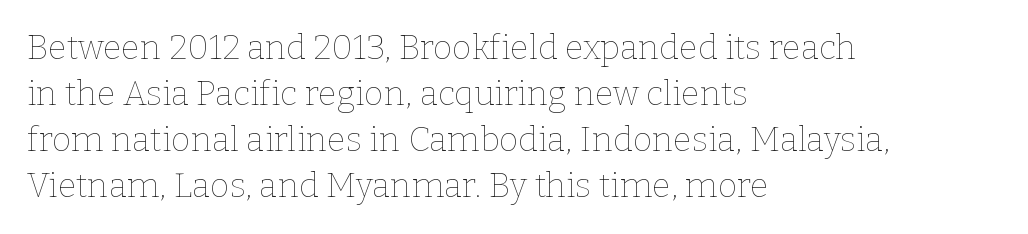
The image shows 34 px thin type, upright; set left-aligned, normal line spacing (1.35x), normal letter spacing, not underlined; low stroke contrast and a medium x-height.
